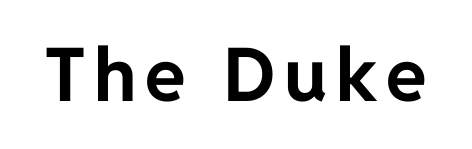
The image shows 74 px bold sans-serif type, upright; set not underlined; low stroke contrast and a medium x-height.
